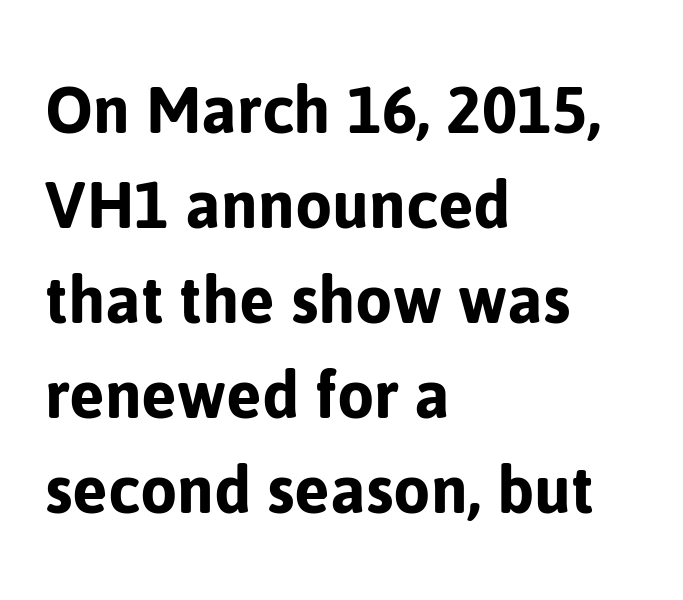
Q: Is the text italic (slanted)? A: No, it is upright.
Q: Is the typeface a serif or a sans-serif typeface? A: Sans-serif.
Q: Is the text underlined? A: No.
Q: How is the paragraph aligned? A: Left-aligned.
Q: Is the spacing between letters normal or unusually wide? A: Normal.
Q: Is the spacing between lines tight, normal or loose? A: Normal.
Q: Width (condensed, normal, or wide)? A: Normal.
Q: Stroke contrast? A: Low.
Q: x-height? A: Medium.
Q: Monospaced? A: No.
